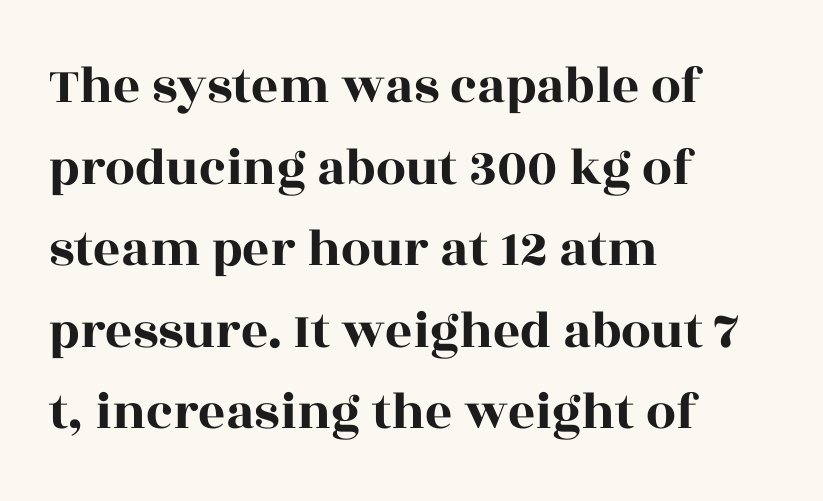
{"serif": "yes", "italic": "no", "width": "wide", "x_height": "large", "monospaced": "no", "underline": "no", "align": "left", "line_spacing": "normal", "line_spacing_ratio": 1.54, "letter_spacing": "normal", "letter_spacing_em": 0.0, "glyph_px": 53}
